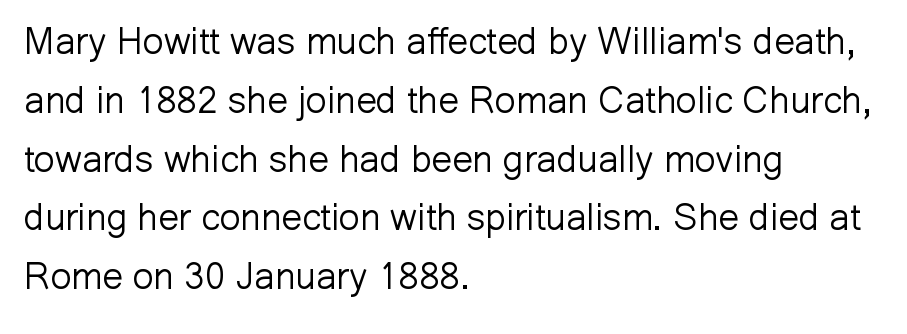
The image shows 37 px light sans-serif type, upright; set left-aligned, normal line spacing (1.59x), normal letter spacing, not underlined; low stroke contrast and a medium x-height.
